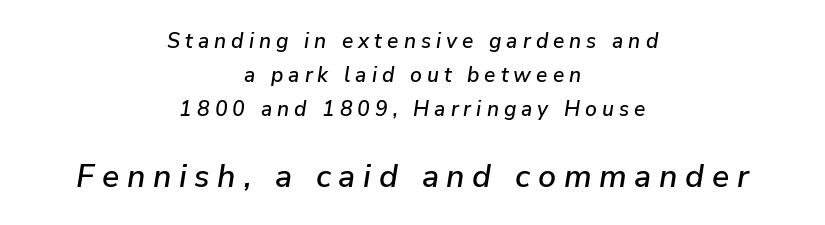
The image shows 32 px text type, italic (leaning right); set centered, normal line spacing (1.62x), unusually wide letter spacing (+0.24 em), not underlined; the second (bottom) block is 1.52x larger; low stroke contrast and a medium x-height.
